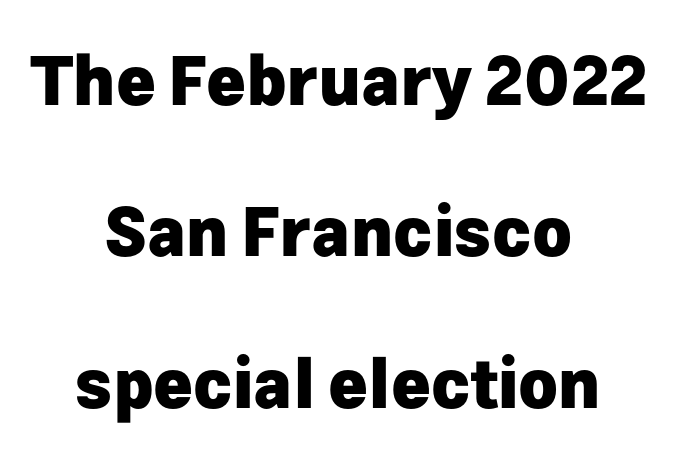
The image shows 67 px heavy sans-serif type, upright; set centered, loose line spacing (2.26x), normal letter spacing, not underlined; low stroke contrast and a medium x-height.
